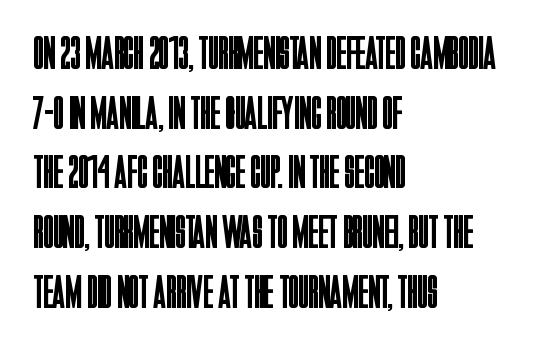
{"serif": "no", "italic": "no", "bold": "no", "weight": "regular", "width": "condensed", "stroke_contrast": "low", "x_height": "large", "monospaced": "no", "underline": "no", "align": "left", "line_spacing": "normal", "line_spacing_ratio": 1.27, "letter_spacing": "normal", "letter_spacing_em": 0.0, "glyph_px": 47}
